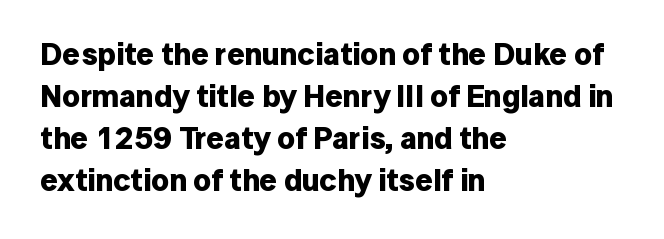
Q: Is the text bold? A: Yes.
Q: Is the text italic (slanted)? A: No, it is upright.
Q: Is the typeface a serif or a sans-serif typeface? A: Sans-serif.
Q: Is the text underlined? A: No.
Q: How is the paragraph aligned? A: Left-aligned.
Q: Is the spacing between letters normal or unusually wide? A: Normal.
Q: Is the spacing between lines tight, normal or loose? A: Normal.
Q: Width (condensed, normal, or wide)? A: Normal.
Q: Stroke contrast? A: Low.
Q: x-height? A: Medium.
Q: Monospaced? A: No.
